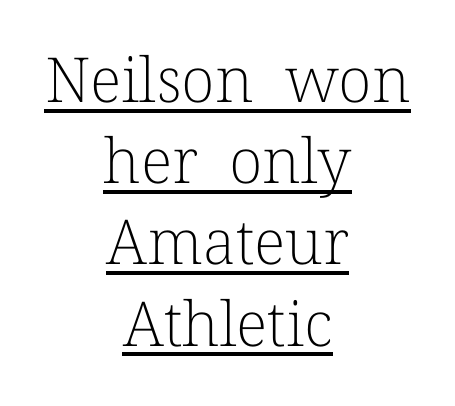
The image shows 62 px light serif type, upright; set centered, normal line spacing (1.31x), normal letter spacing, underlined; low stroke contrast and a medium x-height.
